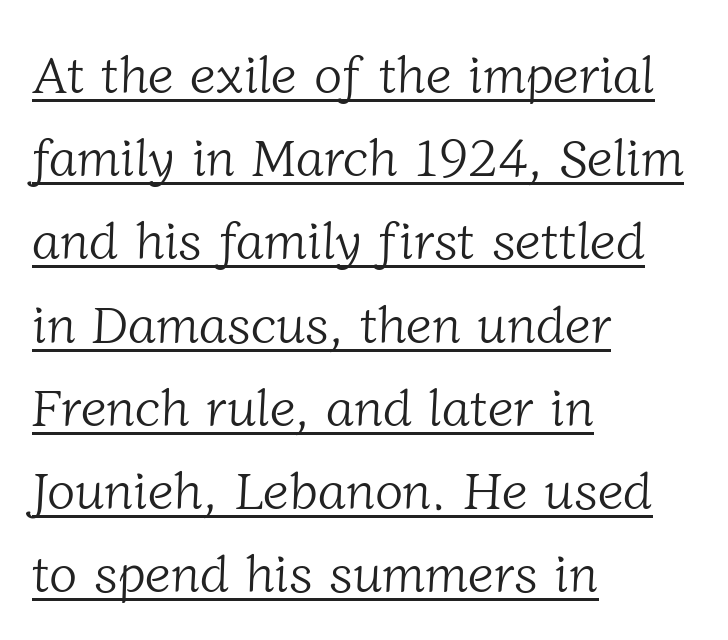
{"serif": "yes", "bold": "no", "weight": "light", "width": "normal", "stroke_contrast": "low", "x_height": "medium", "monospaced": "no", "underline": "yes", "align": "left", "line_spacing": "normal", "line_spacing_ratio": 1.6, "letter_spacing": "normal", "letter_spacing_em": 0.0, "glyph_px": 52}
